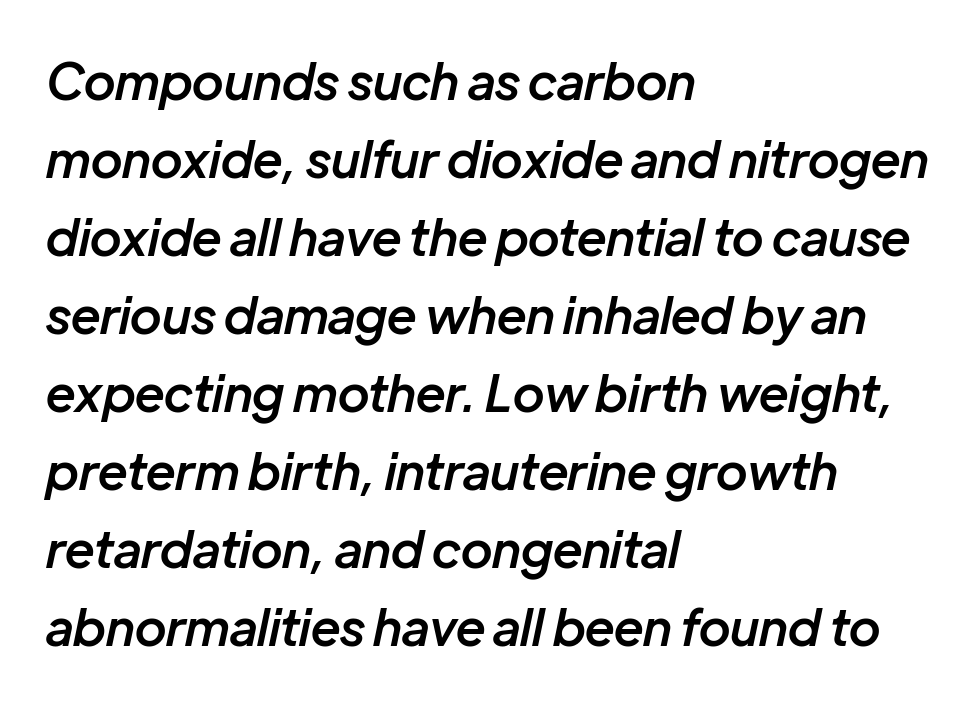
Q: Is the text bold? A: Semi-bold.
Q: Is the text italic (slanted)? A: Yes, it leans right by about 12 degrees.
Q: Is the text underlined? A: No.
Q: How is the paragraph aligned? A: Left-aligned.
Q: Is the spacing between letters normal or unusually wide? A: Normal.
Q: Is the spacing between lines tight, normal or loose? A: Normal.
Q: Width (condensed, normal, or wide)? A: Normal.
Q: Stroke contrast? A: Low.
Q: x-height? A: Medium.
Q: Monospaced? A: No.
